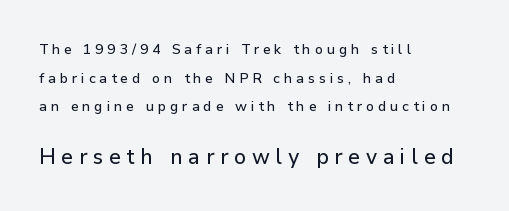
Q: Is the text italic (slanted)? A: No, it is upright.
Q: Is the text underlined? A: No.
Q: How is the paragraph aligned? A: Left-aligned.
Q: Is the spacing between letters normal or unusually wide? A: Unusually wide.
Q: Is the spacing between lines tight, normal or loose? A: Loose.
Q: Which block of text is set in a larger size, the first (top) or the second (bottom)? A: The second (bottom) one.
